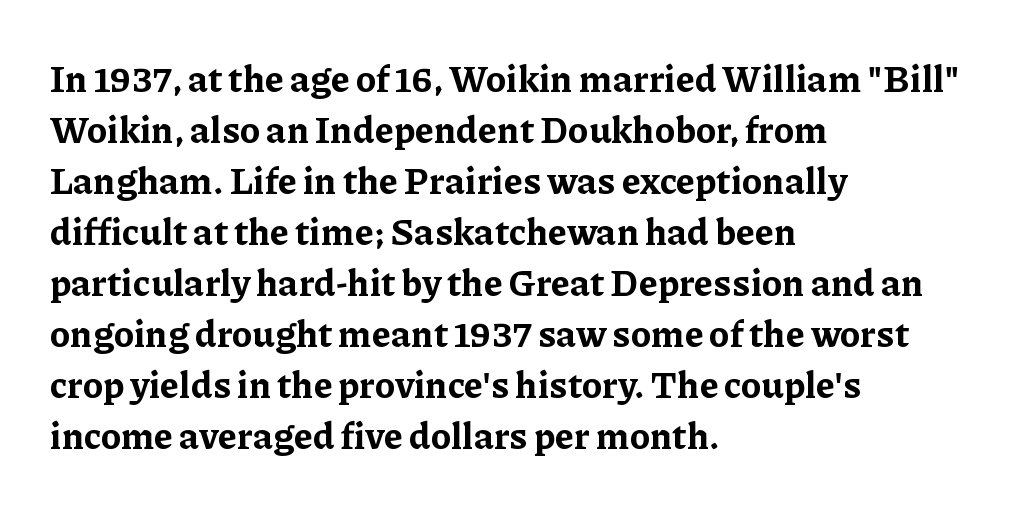
The image shows 37 px bold serif type, upright; set left-aligned, normal line spacing (1.38x), normal letter spacing, not underlined; low stroke contrast and a medium x-height.
